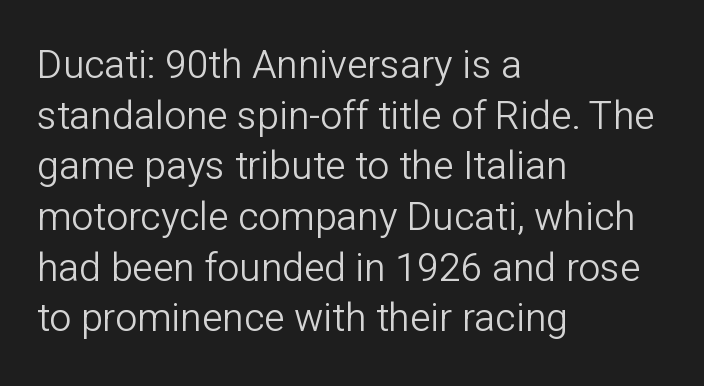
The image shows 39 px light sans-serif type, upright; set left-aligned, normal line spacing (1.3x), normal letter spacing, not underlined; low stroke contrast and a medium x-height.
